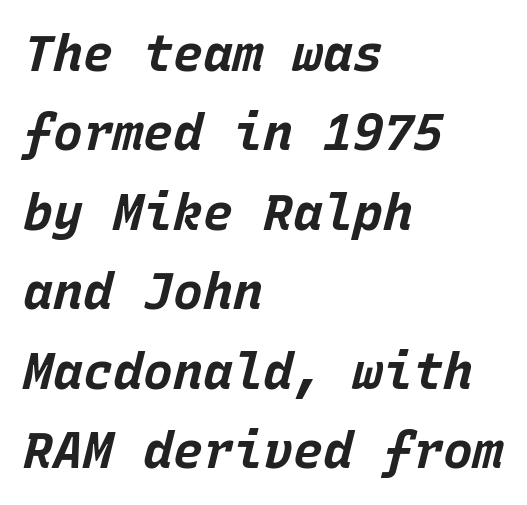
{"italic": "yes", "lean": "right", "slant_degrees": 15, "bold": "yes", "weight": "bold", "width": "normal", "stroke_contrast": "low", "x_height": "large", "monospaced": "yes", "underline": "no", "align": "left", "line_spacing": "normal", "line_spacing_ratio": 1.59, "letter_spacing": "normal", "letter_spacing_em": 0.0, "glyph_px": 50}
